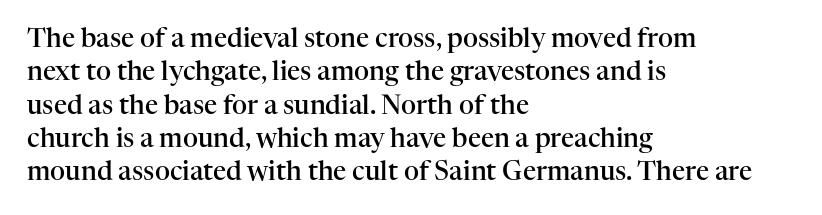
The line texture is even and compact thanks to regular tracking. Tall strokes in this sample are plumb rather than angled. The paragraph shown leans on its left margin. The strip under each line holds only bare page.
